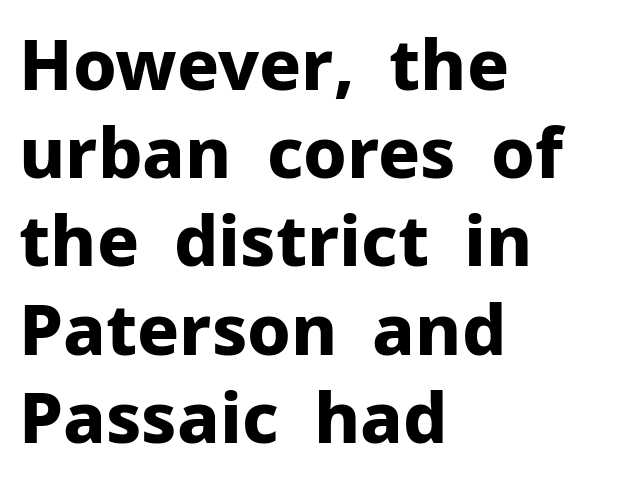
Is this a fixed-width face? No — the glyphs have proportional, varying widths. Any mark beneath the type? The region is blank. This sample uses a sans-serif face. How are the letters spaced? Ordinarily, with no added tracking.
